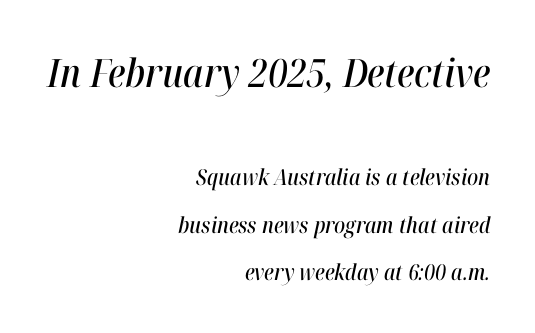
{"italic": "yes", "lean": "right", "slant_degrees": 12, "width": "condensed", "stroke_contrast": "high", "x_height": "medium", "monospaced": "no", "underline": "no", "align": "right", "line_spacing": "loose", "line_spacing_ratio": 2.17, "letter_spacing": "normal", "letter_spacing_em": 0.0, "larger_block": "first", "size_ratio": 1.77, "glyph_px": 39}
